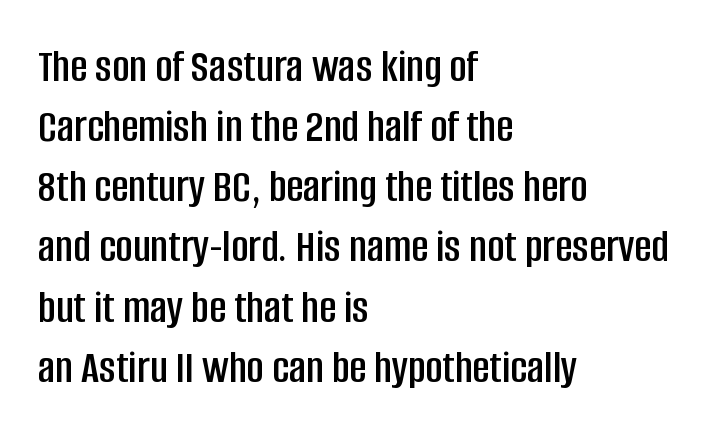
Q: Is the text italic (slanted)? A: No, it is upright.
Q: Is the typeface a serif or a sans-serif typeface? A: Sans-serif.
Q: Is the text underlined? A: No.
Q: How is the paragraph aligned? A: Left-aligned.
Q: Is the spacing between letters normal or unusually wide? A: Normal.
Q: Is the spacing between lines tight, normal or loose? A: Normal.
Q: Width (condensed, normal, or wide)? A: Condensed.
Q: Stroke contrast? A: Low.
Q: x-height? A: Large.
Q: Monospaced? A: No.
